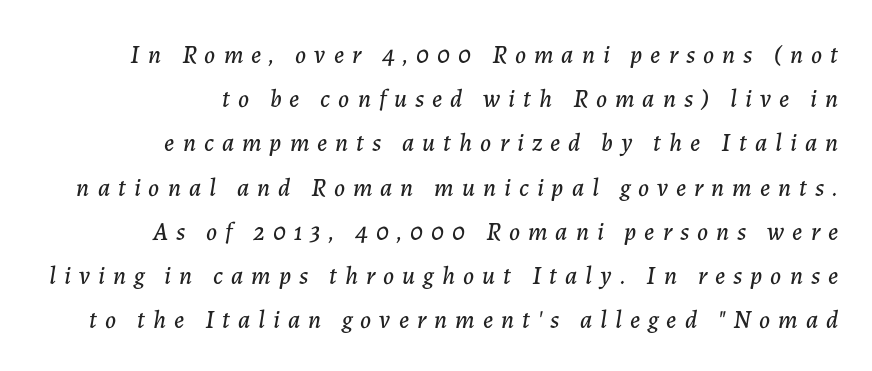
Style check: oblique. How are the letters spaced? Widely, with obvious added tracking. Unmarked baselines from the first word to the last. Leftover space on each line is placed entirely before the opening word.
